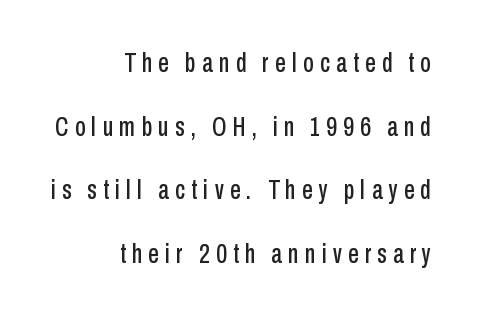
Q: Is the text italic (slanted)? A: No, it is upright.
Q: Is the text underlined? A: No.
Q: How is the paragraph aligned? A: Right-aligned.
Q: Is the spacing between letters normal or unusually wide? A: Unusually wide.
Q: Is the spacing between lines tight, normal or loose? A: Loose.
